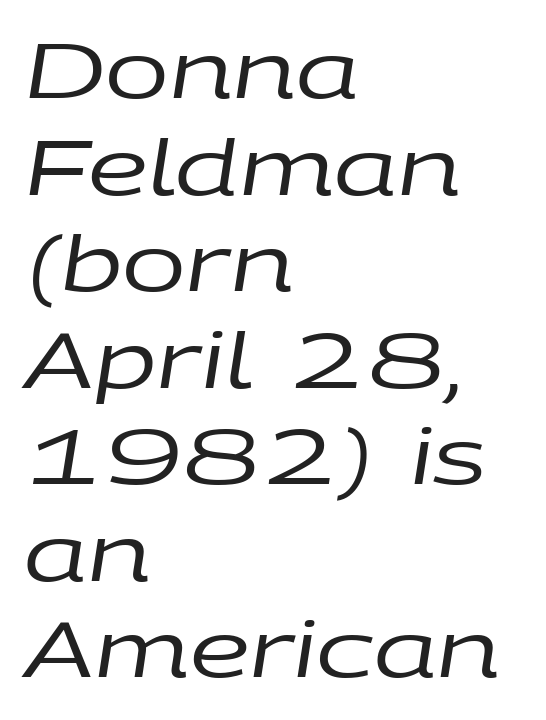
The image shows 76 px regular-weight, wide type, italic (leaning right); set left-aligned, normal line spacing (1.27x), normal letter spacing, not underlined; low stroke contrast and a large x-height.
